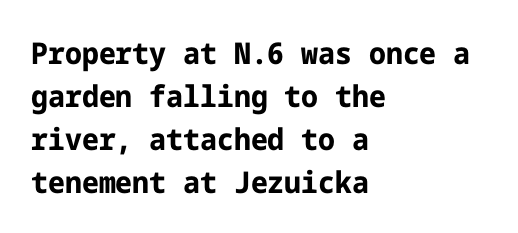
{"serif": "no", "italic": "no", "bold": "yes", "weight": "bold", "width": "normal", "stroke_contrast": "low", "x_height": "medium", "underline": "no", "align": "left", "line_spacing": "normal", "line_spacing_ratio": 1.43, "letter_spacing": "normal", "letter_spacing_em": 0.0, "glyph_px": 30}
